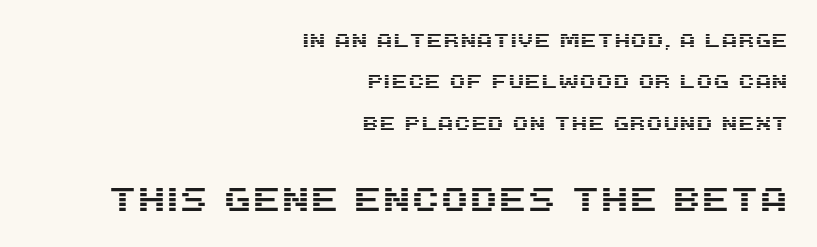
The image shows 33 px sans-serif type, upright; set right-aligned, loose line spacing (2.18x), normal letter spacing, not underlined; the second (bottom) block is 1.74x larger; medium stroke contrast and a large x-height.
